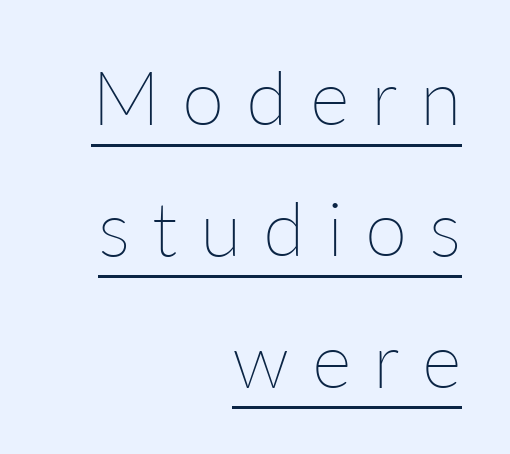
The image shows 76 px thin type, upright; set right-aligned, line spacing 1.73x, unusually wide letter spacing (+0.29 em), underlined; low stroke contrast and a medium x-height.
